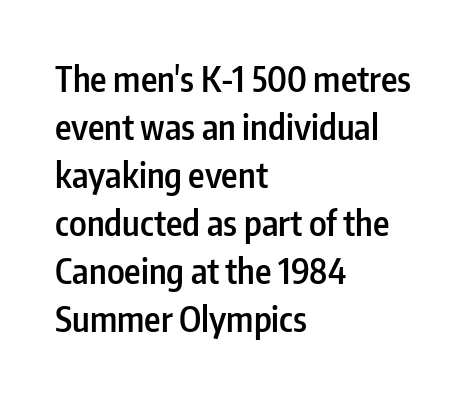
Q: Is the text bold? A: Semi-bold.
Q: Is the text italic (slanted)? A: No, it is upright.
Q: Is the typeface a serif or a sans-serif typeface? A: Sans-serif.
Q: Is the text underlined? A: No.
Q: How is the paragraph aligned? A: Left-aligned.
Q: Is the spacing between letters normal or unusually wide? A: Normal.
Q: Is the spacing between lines tight, normal or loose? A: Normal.
Q: Width (condensed, normal, or wide)? A: Condensed.
Q: Stroke contrast? A: Low.
Q: x-height? A: Medium.
Q: Monospaced? A: No.
